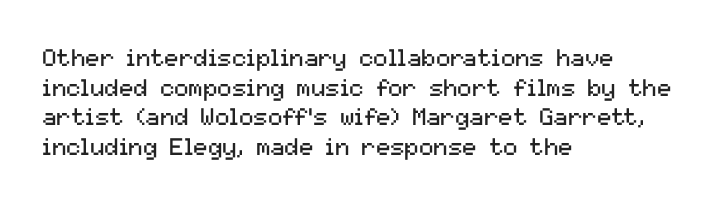
Words appear dense and cohesive because spacing is normal. Stem width sits at or under what a default text font uses. Honestly, there is no underline to notice here at all. The lettering stays uniformly vertical, giving the passage a roman look.
